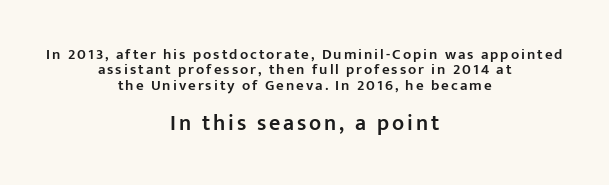
Q: Is the text bold? A: Semi-bold.
Q: Is the text italic (slanted)? A: No, it is upright.
Q: Is the text underlined? A: No.
Q: How is the paragraph aligned? A: Centered.
Q: Is the spacing between lines tight, normal or loose? A: Tight.
Q: Which block of text is set in a larger size, the first (top) or the second (bottom)? A: The second (bottom) one.
